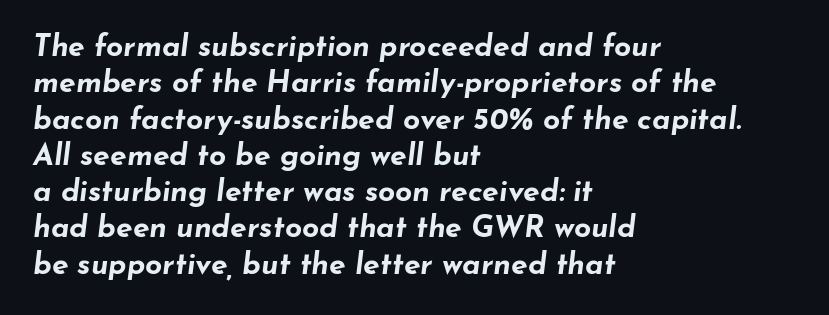
{"italic": "yes", "lean": "right", "slant_degrees": 7, "bold": "yes", "weight": "bold", "width": "wide", "stroke_contrast": "low", "x_height": "small", "monospaced": "no", "underline": "no", "align": "left", "line_spacing_ratio": 1.21, "letter_spacing": "normal", "letter_spacing_em": 0.0, "glyph_px": 30}
